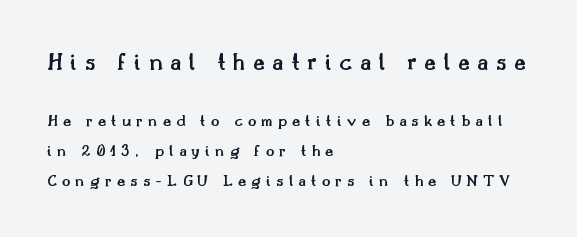
{"italic": "no", "bold": "semi", "underline": "no", "align": "left", "line_spacing_ratio": 1.74, "letter_spacing": "wide", "letter_spacing_em": 0.31, "larger_block": "first", "size_ratio": 1.47, "glyph_px": 25}
